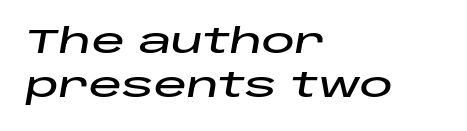
Proportional: the letters do not fall into vertical columns. Observe the ordinary spacing: letters are neighbours, not strangers. The text carries the slant typical of an italic or oblique font. The strip under each line holds only bare page.
